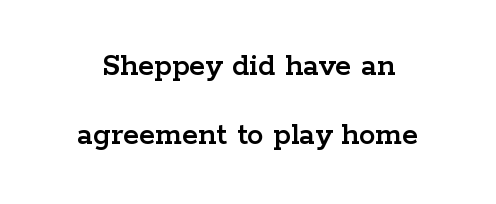
Q: Is the text italic (slanted)? A: No, it is upright.
Q: Is the typeface a serif or a sans-serif typeface? A: Serif.
Q: Is the text underlined? A: No.
Q: Is the spacing between letters normal or unusually wide? A: Normal.
Q: Is the spacing between lines tight, normal or loose? A: Loose.
Q: Width (condensed, normal, or wide)? A: Wide.
Q: Stroke contrast? A: Low.
Q: x-height? A: Medium.
Q: Monospaced? A: No.
